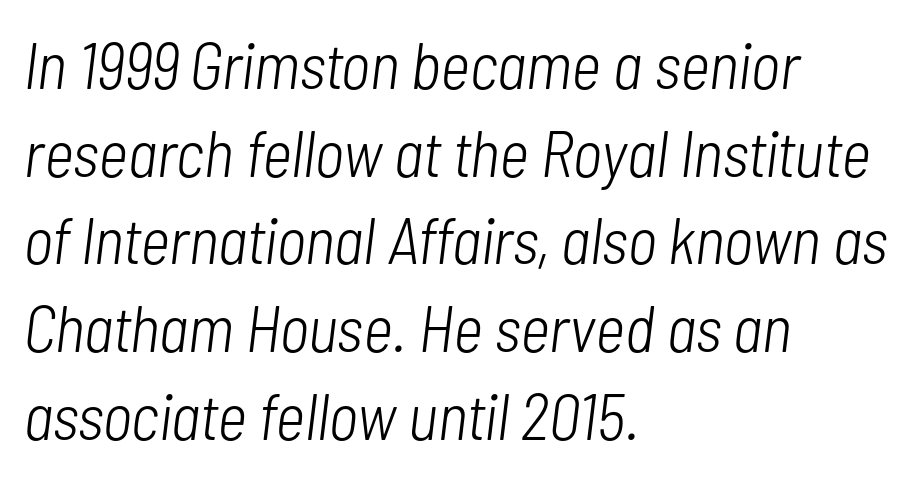
{"italic": "yes", "lean": "right", "slant_degrees": 7, "bold": "no", "weight": "light", "width": "condensed", "stroke_contrast": "low", "x_height": "medium", "monospaced": "no", "underline": "no", "align": "left", "line_spacing": "normal", "line_spacing_ratio": 1.35, "letter_spacing": "normal", "letter_spacing_em": 0.0, "glyph_px": 65}
